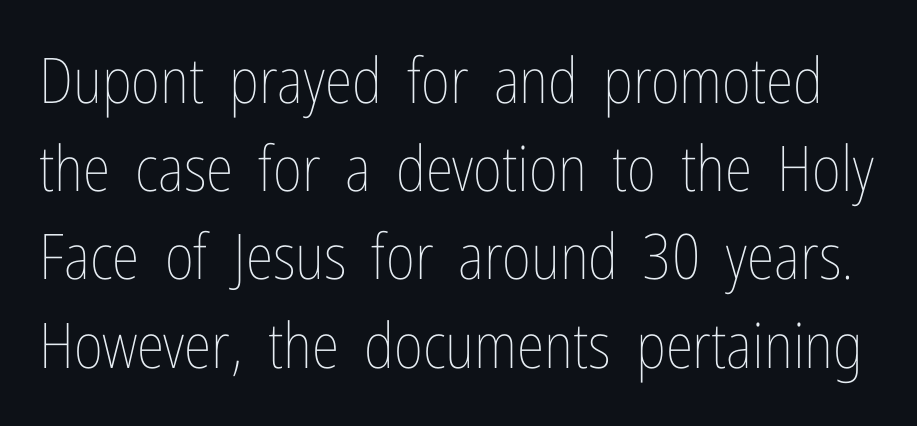
Words float on clear page, feet unadorned. Each letter keeps its own natural width here, so spacing adapts to shape. Is there any slant? The stems are plumb. Vertical stems look standard width or narrower in stroke.
